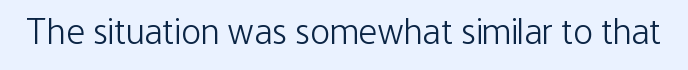
Nobody touched the tracking dial on this one. Tall strokes in this sample are plumb rather than angled. Each letter's strokes conclude bluntly, with no projecting serifs. Varying glyph widths throughout — classic text-font behaviour.
